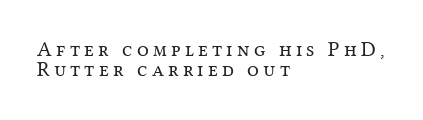
The image shows 21 px text type, upright; set left-aligned, tight line spacing (0.97x), unusually wide letter spacing (+0.2 em), not underlined.
